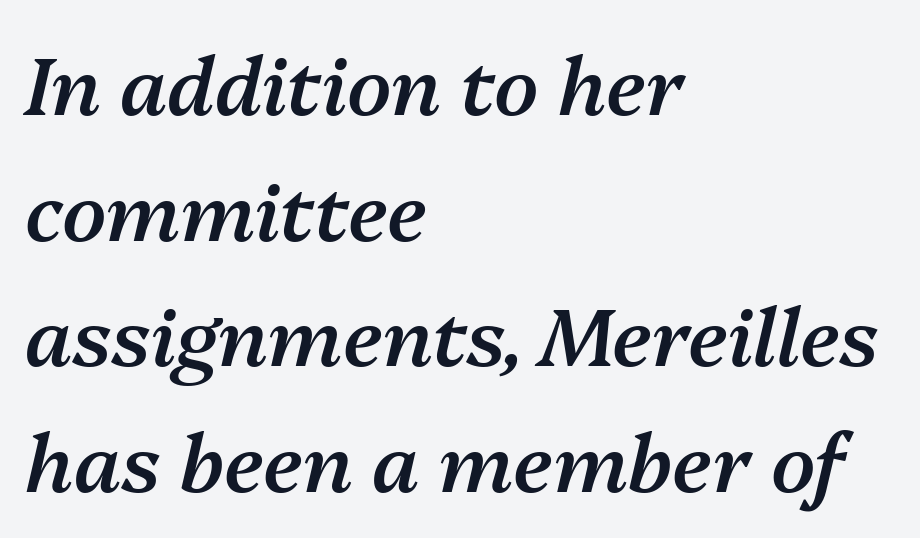
{"italic": "yes", "lean": "right", "slant_degrees": 13, "bold": "semi", "weight": "semibold", "width": "normal", "stroke_contrast": "medium", "x_height": "medium", "monospaced": "no", "underline": "no", "align": "left", "line_spacing": "normal", "line_spacing_ratio": 1.57, "letter_spacing": "normal", "letter_spacing_em": 0.0, "glyph_px": 80}
